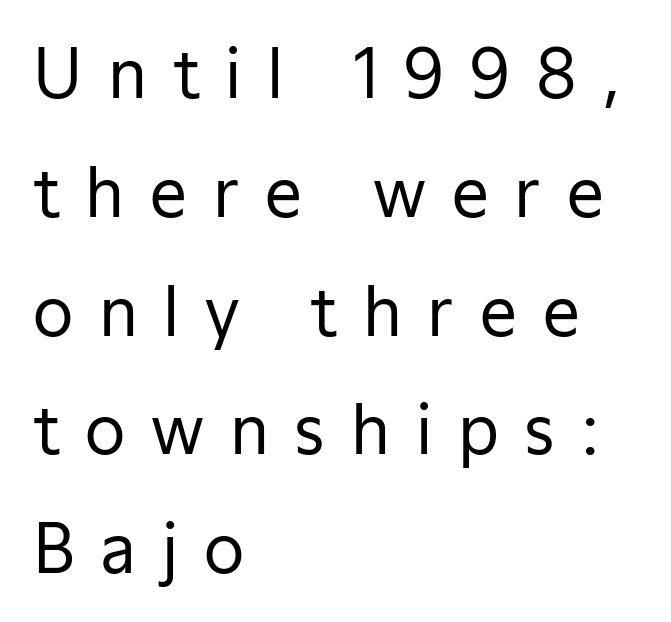
{"serif": "no", "italic": "no", "bold": "no", "weight": "regular", "width": "normal", "stroke_contrast": "low", "x_height": "medium", "monospaced": "no", "underline": "no", "align": "left", "line_spacing_ratio": 1.8, "letter_spacing": "wide", "letter_spacing_em": 0.39, "glyph_px": 66}
